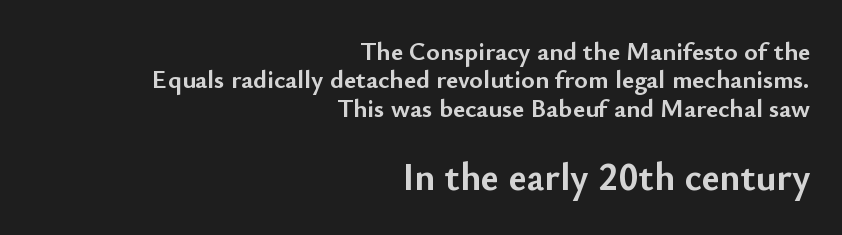
{"serif": "no", "italic": "no", "bold": "yes", "weight": "semibold", "width": "normal", "stroke_contrast": "low", "x_height": "small", "monospaced": "no", "underline": "no", "align": "right", "line_spacing": "tight", "line_spacing_ratio": 1.09, "letter_spacing": "normal", "letter_spacing_em": 0.0, "larger_block": "second", "size_ratio": 1.5, "glyph_px": 39}
